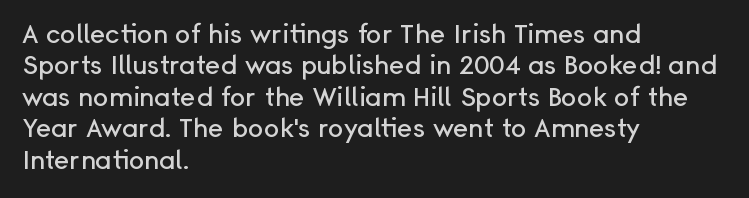
{"italic": "no", "underline": "no", "align": "left", "line_spacing_ratio": 1.21, "letter_spacing": "normal", "letter_spacing_em": 0.0, "glyph_px": 26}
